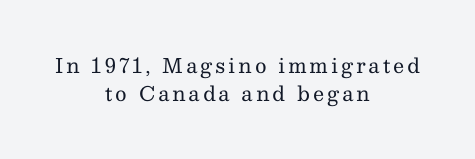
This is not heavy type; no bold has been used. The rendering positions every line midway between the sides. The letters stand straight up with perfectly vertical stems. Words float on clear page, feet unadorned. Horizontal bands of white between lines are of average thickness.
